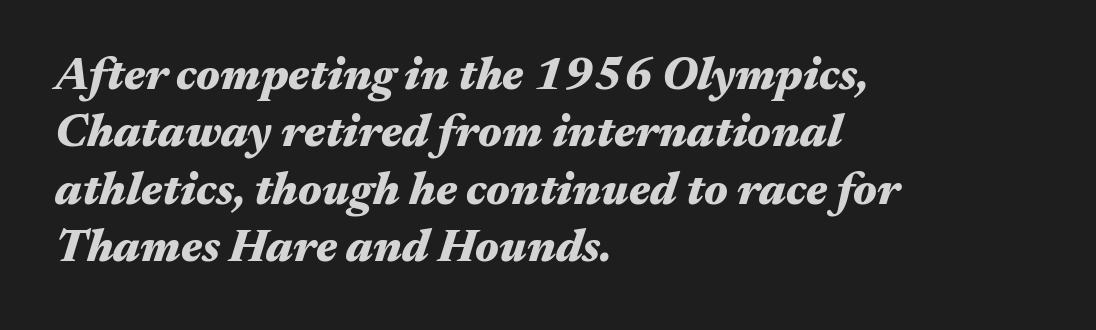
{"italic": "yes", "lean": "right", "slant_degrees": 17, "bold": "yes", "weight": "heavy", "width": "wide", "stroke_contrast": "medium", "x_height": "medium", "monospaced": "no", "underline": "no", "align": "left", "line_spacing": "normal", "line_spacing_ratio": 1.25, "letter_spacing": "normal", "letter_spacing_em": 0.0, "glyph_px": 46}
